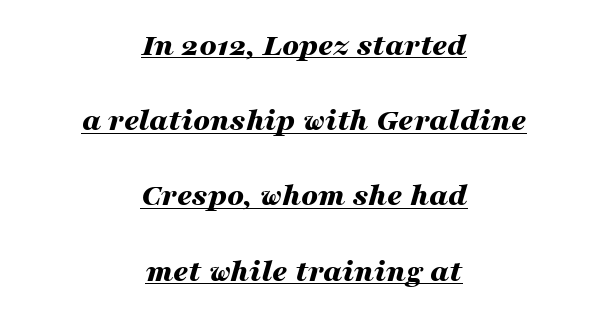
{"italic": "yes", "lean": "right", "slant_degrees": 16, "bold": "yes", "weight": "bold", "width": "wide", "stroke_contrast": "medium", "x_height": "medium", "monospaced": "no", "underline": "yes", "align": "center", "line_spacing": "loose", "line_spacing_ratio": 2.28, "letter_spacing": "normal", "letter_spacing_em": 0.0, "glyph_px": 33}
